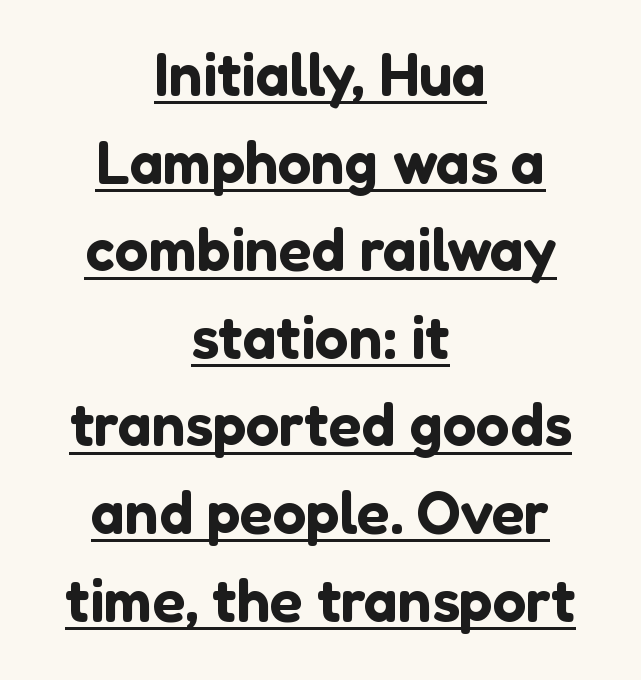
The image shows 60 px sans-serif type, upright; set centered, normal line spacing (1.46x), normal letter spacing, underlined; low stroke contrast and a medium x-height.
